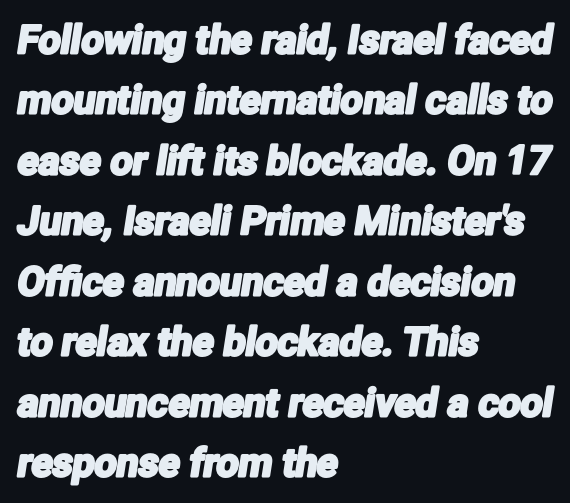
The image shows 39 px condensed sans-serif type; set left-aligned, normal line spacing (1.55x), normal letter spacing, not underlined; low stroke contrast and a medium x-height.
